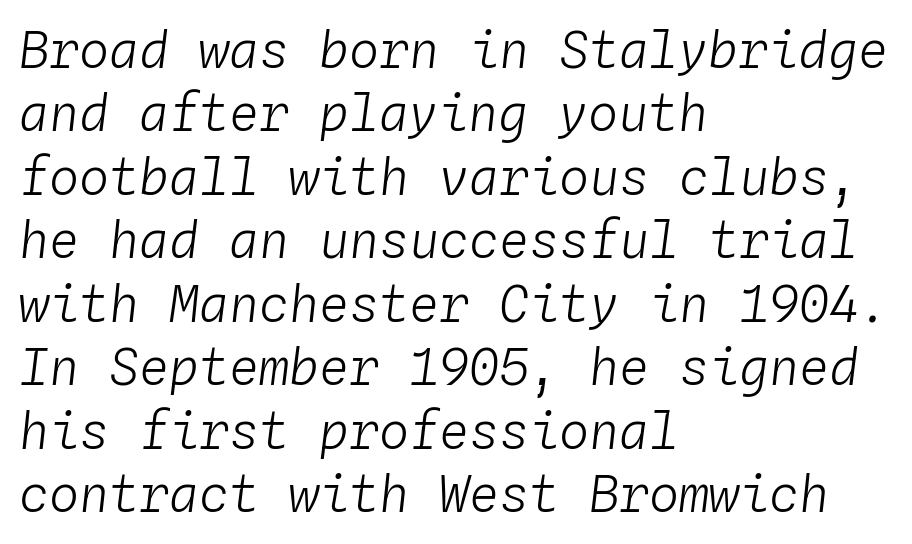
{"italic": "yes", "lean": "right", "slant_degrees": 4, "bold": "no", "weight": "light", "width": "normal", "stroke_contrast": "low", "x_height": "medium", "monospaced": "yes", "underline": "no", "align": "left", "line_spacing": "normal", "line_spacing_ratio": 1.27, "letter_spacing": "normal", "letter_spacing_em": 0.0, "glyph_px": 50}
